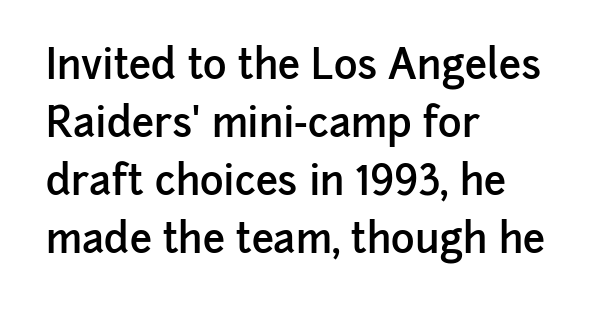
The image shows 40 px semibold sans-serif type, upright; set left-aligned, normal line spacing (1.45x), normal letter spacing, not underlined; low stroke contrast and a medium x-height.
